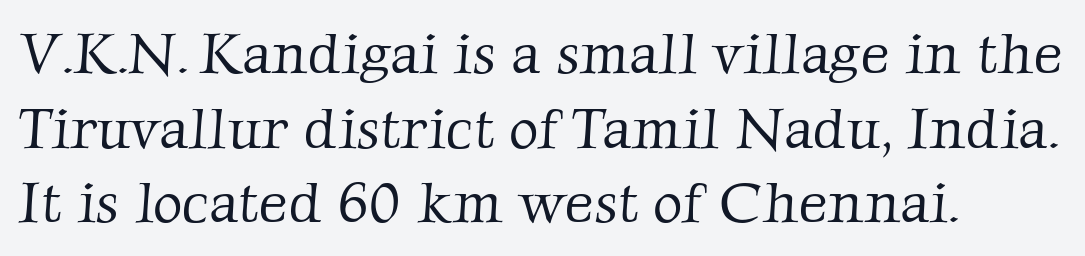
Honestly, there is no underline to notice here at all. Letters have the restrained weight of plain body copy at most. The face used here is proportionally spaced, like ordinary book or web type. These lines are set flush left with a ragged right edge. The horizontal fit of the characters is conventional and even.
